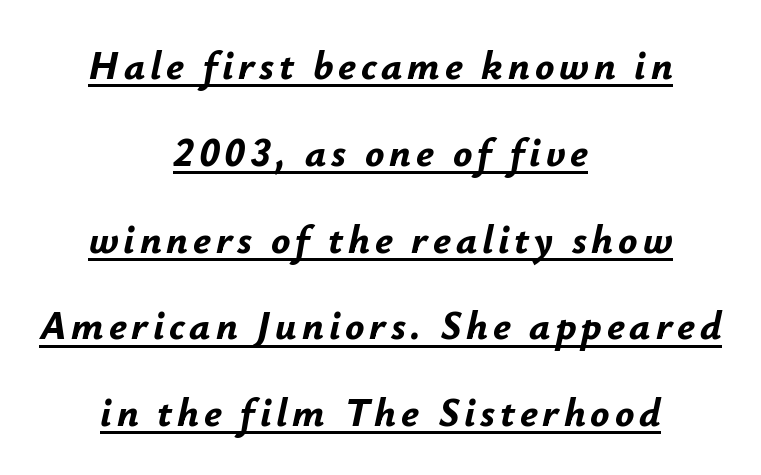
{"italic": "yes", "lean": "right", "slant_degrees": 12, "bold": "yes", "weight": "bold", "width": "normal", "stroke_contrast": "low", "x_height": "small", "monospaced": "no", "underline": "yes", "align": "center", "line_spacing": "loose", "line_spacing_ratio": 2.17, "glyph_px": 40}
